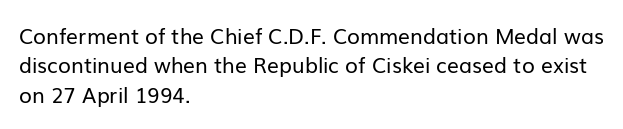
A clean baseline with only descenders dipping below it. If you drew a line through each stem, it would be perfectly vertical. Honestly, the row spacing looks completely unremarkable. Is this a heavy cut? Hardly; it is regular or lighter.
